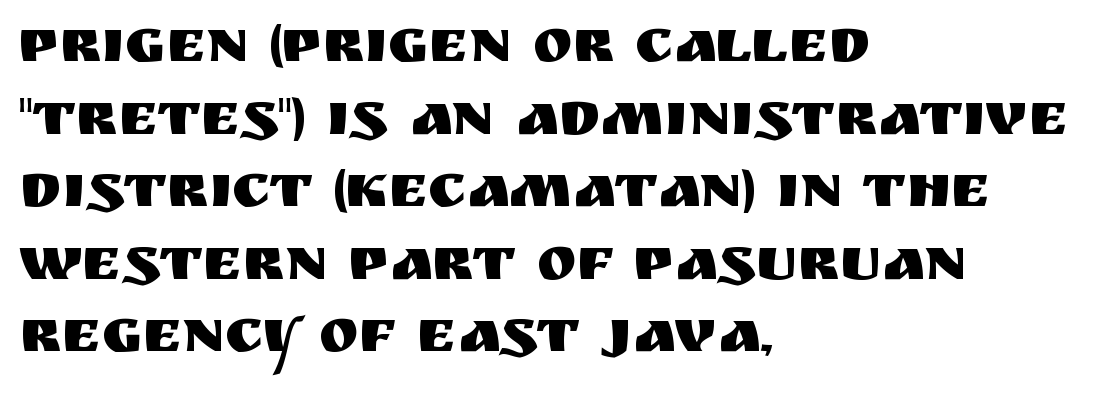
Q: Is the text italic (slanted)? A: No, it is upright.
Q: Is the typeface a serif or a sans-serif typeface? A: Sans-serif.
Q: Is the text underlined? A: No.
Q: How is the paragraph aligned? A: Left-aligned.
Q: Is the spacing between letters normal or unusually wide? A: Normal.
Q: Width (condensed, normal, or wide)? A: Normal.
Q: Stroke contrast? A: Medium.
Q: x-height? A: Large.
Q: Monospaced? A: No.
